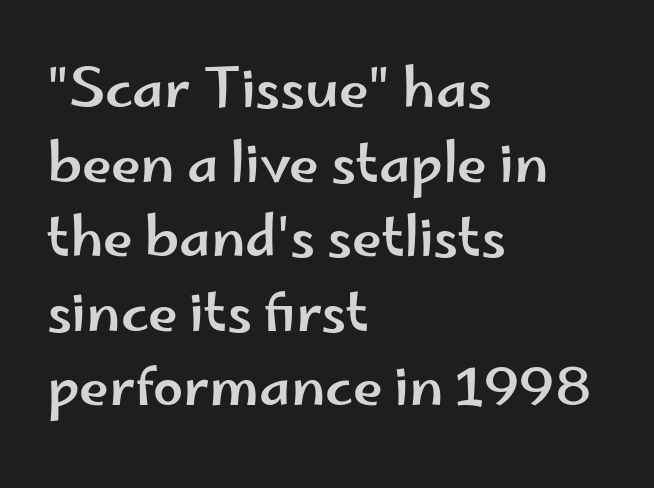
All the whitespace from short lines collects on the right. A clean baseline with only descenders dipping below it. Classification — sans serif. The tracking reads as untouched default to a designer's eye. The face used here is proportionally spaced, like ordinary book or web type.
